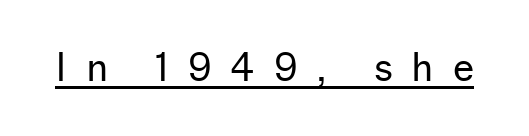
The image shows 38 px regular-weight sans-serif type, upright; set unusually wide letter spacing (+0.5 em), underlined; low stroke contrast and a medium x-height.
